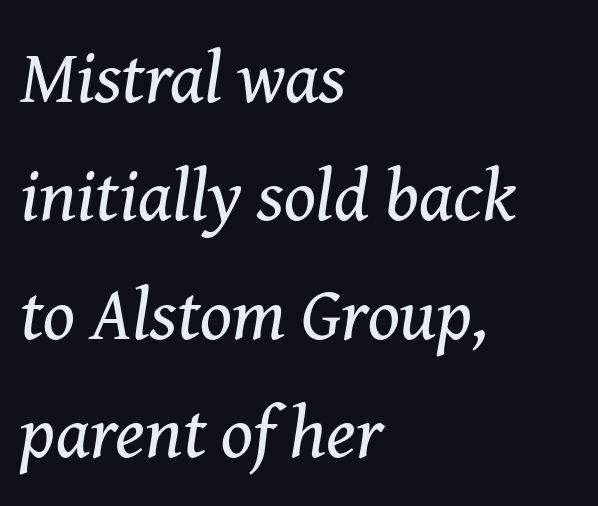
{"serif": "yes", "italic": "yes", "lean": "right", "slant_degrees": 8, "bold": "no", "weight": "regular", "width": "normal", "stroke_contrast": "medium", "x_height": "medium", "monospaced": "no", "underline": "no", "align": "left", "line_spacing": "normal", "line_spacing_ratio": 1.6, "letter_spacing": "normal", "letter_spacing_em": 0.0, "glyph_px": 74}
